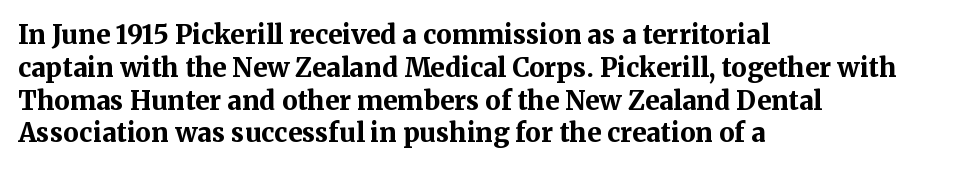
Q: Is the text bold? A: Yes.
Q: Is the text italic (slanted)? A: No, it is upright.
Q: Is the text underlined? A: No.
Q: How is the paragraph aligned? A: Left-aligned.
Q: Is the spacing between letters normal or unusually wide? A: Normal.
Q: Is the spacing between lines tight, normal or loose? A: Normal.
